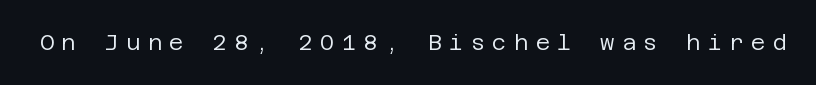
Is the letter spacing exaggerated? Yes — the characters are pushed far apart. Has an underline been added? It has not. Italic? Not at all — the glyphs are vertical. The letterforms sit at book weight or below.
